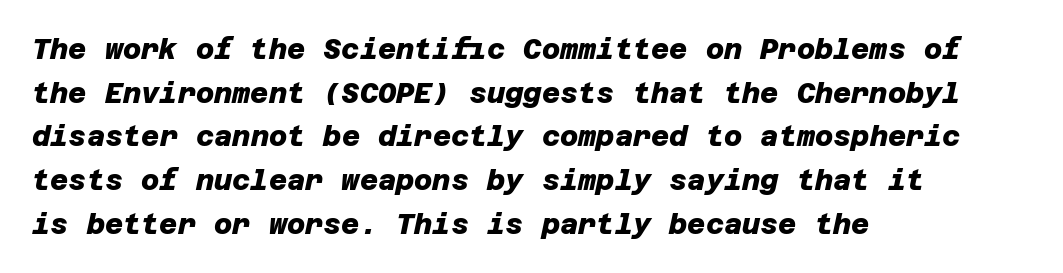
{"serif": "no", "bold": "yes", "weight": "heavy", "width": "normal", "stroke_contrast": "low", "x_height": "large", "underline": "no", "align": "left", "line_spacing": "normal", "line_spacing_ratio": 1.56, "letter_spacing": "normal", "letter_spacing_em": 0.0, "glyph_px": 28}
